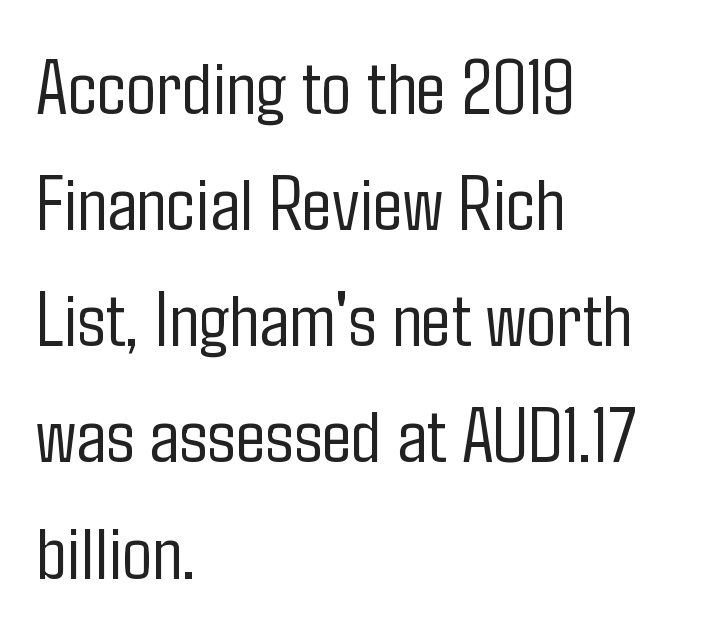
{"serif": "no", "italic": "no", "bold": "no", "weight": "light", "width": "condensed", "stroke_contrast": "low", "x_height": "medium", "monospaced": "no", "underline": "no", "align": "left", "line_spacing": "normal", "line_spacing_ratio": 1.47, "letter_spacing": "normal", "letter_spacing_em": 0.0, "glyph_px": 79}
